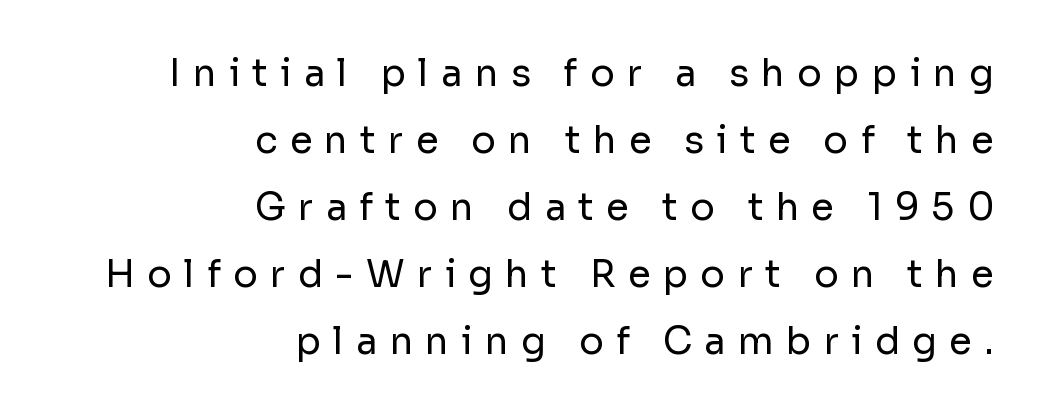
{"serif": "no", "italic": "no", "bold": "no", "weight": "regular", "width": "normal", "stroke_contrast": "low", "x_height": "medium", "monospaced": "no", "underline": "no", "align": "right", "line_spacing_ratio": 1.81, "letter_spacing": "wide", "letter_spacing_em": 0.33, "glyph_px": 37}
